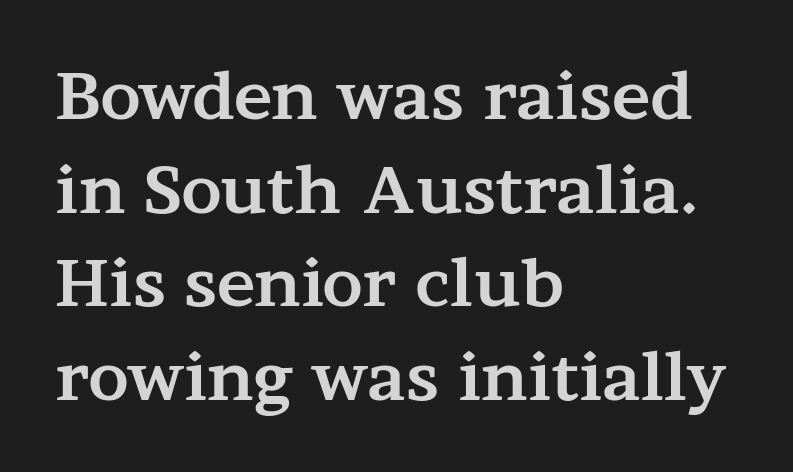
The image shows 65 px bold, wide serif type, upright; set left-aligned, normal line spacing (1.44x), normal letter spacing, not underlined; medium stroke contrast and a medium x-height.
